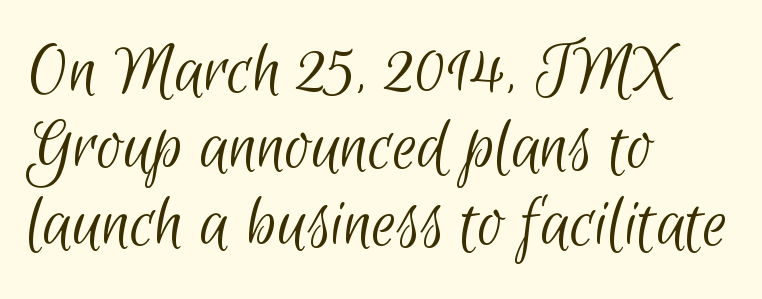
The image shows 78 px light, condensed sans-serif type; set left-aligned, tight line spacing (0.98x), normal letter spacing, not underlined; low stroke contrast and a small x-height.
